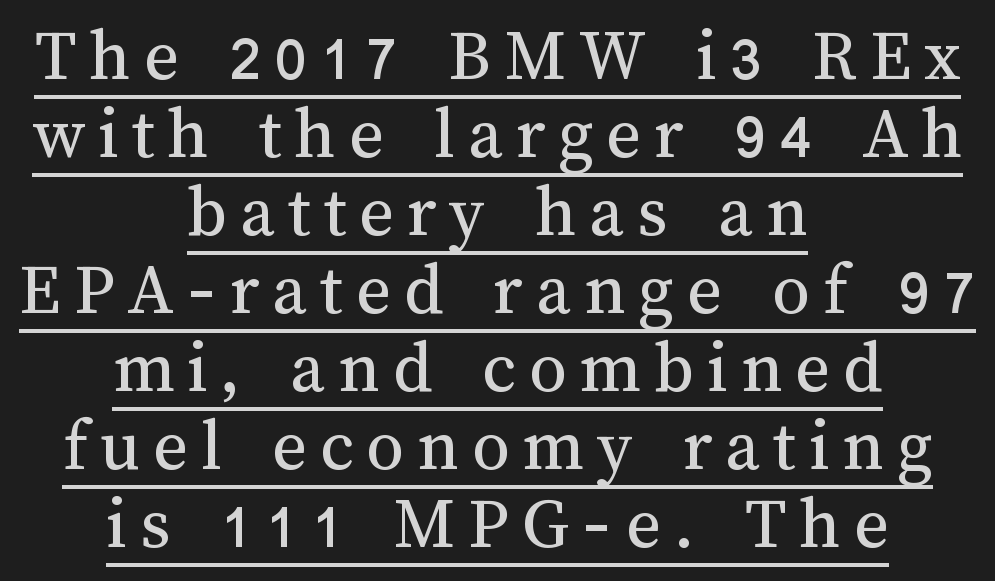
Q: Is the text bold? A: No.
Q: Is the text italic (slanted)? A: No, it is upright.
Q: Is the text underlined? A: Yes.
Q: How is the paragraph aligned? A: Centered.
Q: Is the spacing between lines tight, normal or loose? A: Tight.
Q: Width (condensed, normal, or wide)? A: Normal.
Q: Stroke contrast? A: Medium.
Q: x-height? A: Medium.
Q: Monospaced? A: No.
